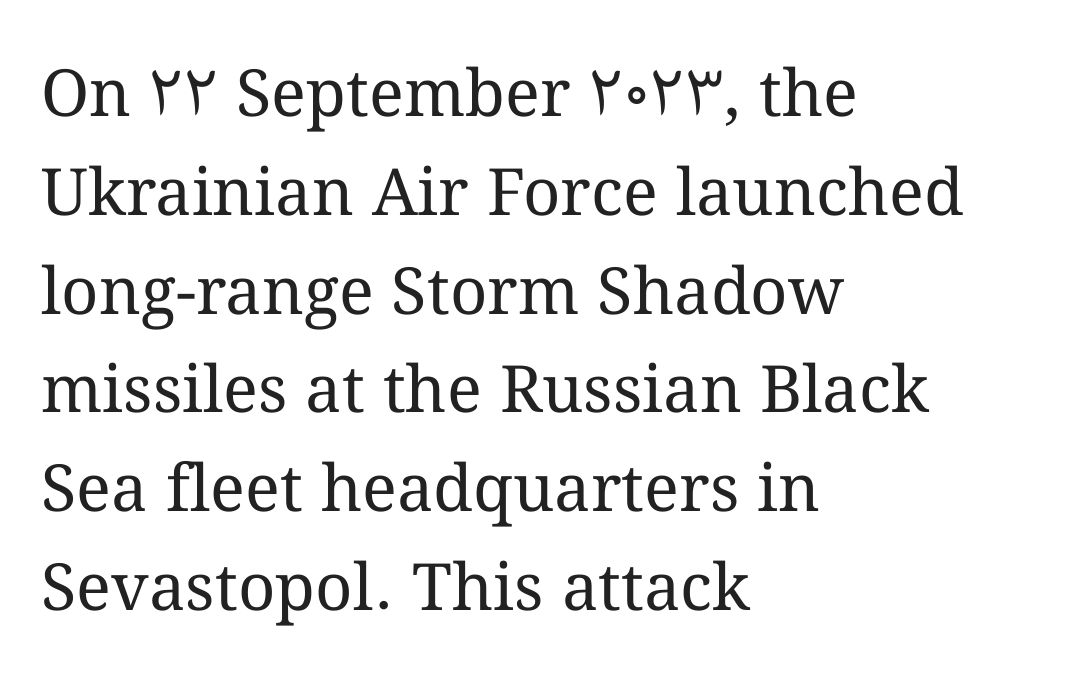
{"italic": "no", "bold": "no", "weight": "regular", "width": "normal", "stroke_contrast": "medium", "x_height": "medium", "monospaced": "no", "underline": "no", "align": "left", "line_spacing": "normal", "line_spacing_ratio": 1.52, "letter_spacing": "normal", "letter_spacing_em": 0.0, "glyph_px": 65}
